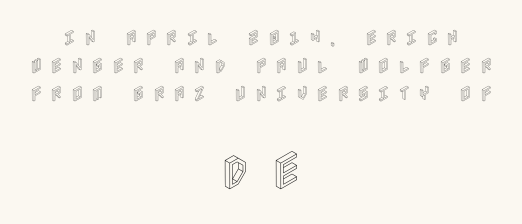
The image shows 42 px condensed type, upright; set centered, normal line spacing (1.66x), unusually wide letter spacing (+0.47 em), not underlined; the second (bottom) block is 2.47x larger; a large x-height.
